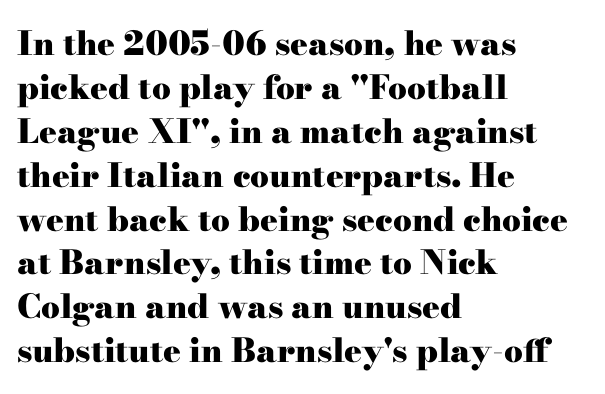
Q: Is the text bold? A: Yes.
Q: Is the text italic (slanted)? A: No, it is upright.
Q: Is the typeface a serif or a sans-serif typeface? A: Serif.
Q: Is the text underlined? A: No.
Q: How is the paragraph aligned? A: Left-aligned.
Q: Is the spacing between letters normal or unusually wide? A: Normal.
Q: Is the spacing between lines tight, normal or loose? A: Normal.
Q: Width (condensed, normal, or wide)? A: Wide.
Q: Stroke contrast? A: High.
Q: x-height? A: Small.
Q: Monospaced? A: No.
